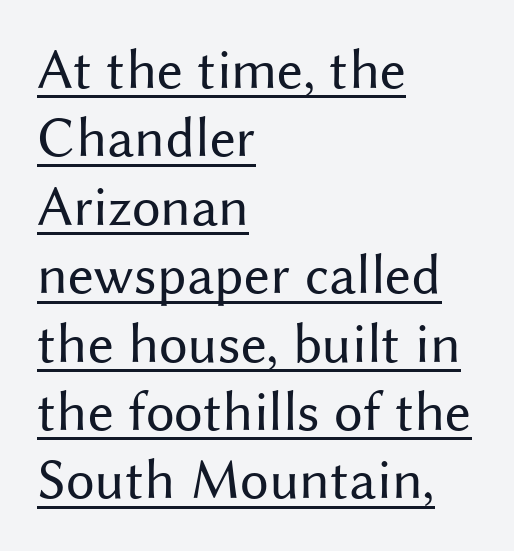
Q: Is the text bold? A: No.
Q: Is the text italic (slanted)? A: No, it is upright.
Q: Is the typeface a serif or a sans-serif typeface? A: Sans-serif.
Q: Is the text underlined? A: Yes.
Q: How is the paragraph aligned? A: Left-aligned.
Q: Is the spacing between letters normal or unusually wide? A: Normal.
Q: Width (condensed, normal, or wide)? A: Normal.
Q: Stroke contrast? A: Medium.
Q: x-height? A: Medium.
Q: Monospaced? A: No.
